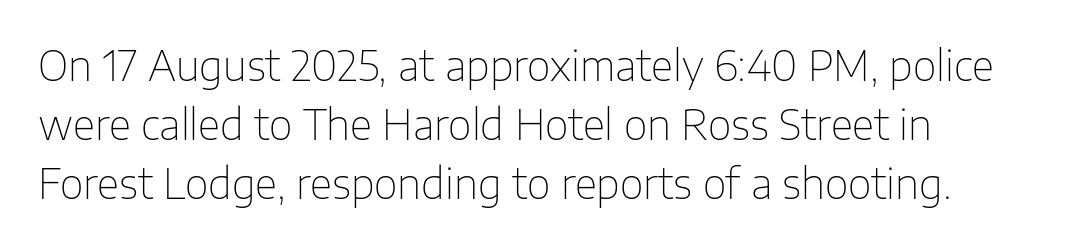
The type sits square on the baseline with zero lean. Look at the bottom of the vertical strokes: they stop flat, with no serifs. The typesetting does not lean heavy: it is not bold. Nobody drew a line under any word here. Is this a fixed-width face? No — the glyphs have proportional, varying widths.
